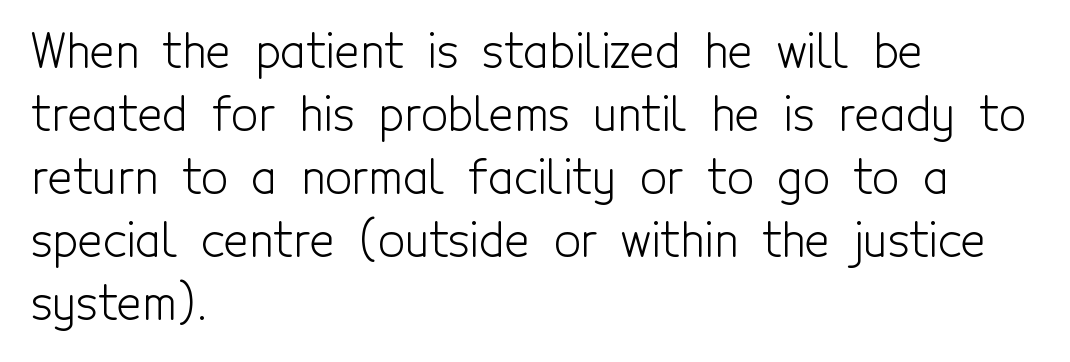
Q: Is the text bold? A: No.
Q: Is the text italic (slanted)? A: No, it is upright.
Q: Is the typeface a serif or a sans-serif typeface? A: Sans-serif.
Q: Is the text underlined? A: No.
Q: How is the paragraph aligned? A: Left-aligned.
Q: Is the spacing between letters normal or unusually wide? A: Normal.
Q: Is the spacing between lines tight, normal or loose? A: Normal.
Q: Width (condensed, normal, or wide)? A: Condensed.
Q: x-height? A: Medium.
Q: Monospaced? A: No.
